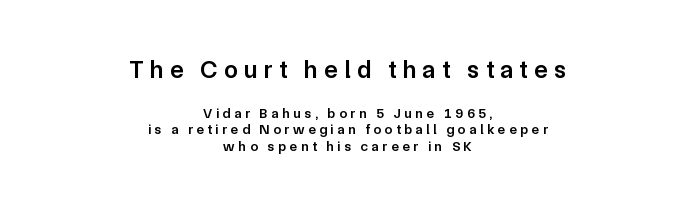
If you squint, the top block still reads clearly — it's the larger of the two. Italic: no, the glyphs are upright roman. The strokes are fattened partway — semibold, not bold. The rag falls on both sides of this text block equally. Letters rest on an invisible, unmarked baseline. What stands out about the letter spacing? Its width — letters are far apart.
